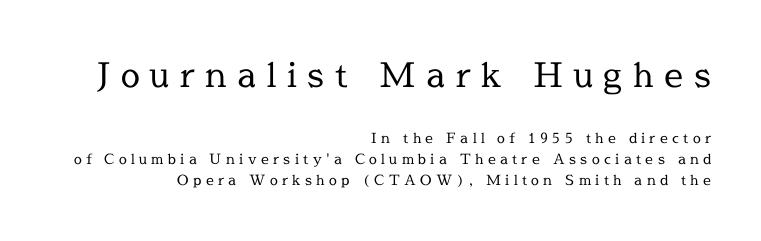
{"serif": "yes", "italic": "no", "bold": "no", "weight": "regular", "width": "normal", "x_height": "medium", "monospaced": "no", "underline": "no", "align": "right", "line_spacing": "normal", "line_spacing_ratio": 1.5, "letter_spacing": "wide", "letter_spacing_em": 0.31, "larger_block": "first", "size_ratio": 2.43, "glyph_px": 34}
